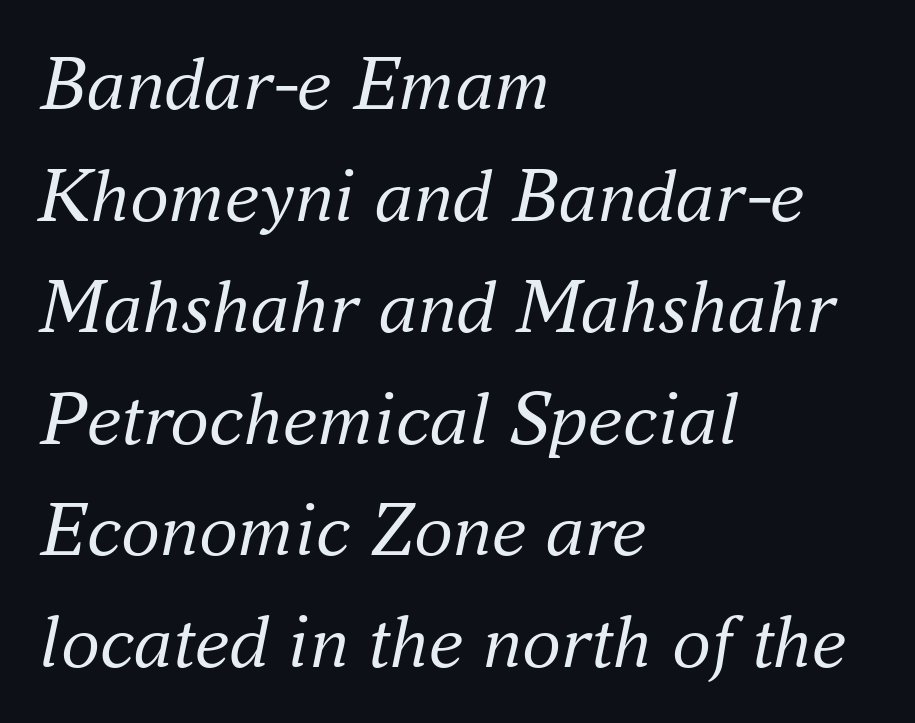
The image shows 78 px regular-weight serif type, italic (leaning right); set left-aligned, normal line spacing (1.43x), normal letter spacing, not underlined; medium stroke contrast and a small x-height.
